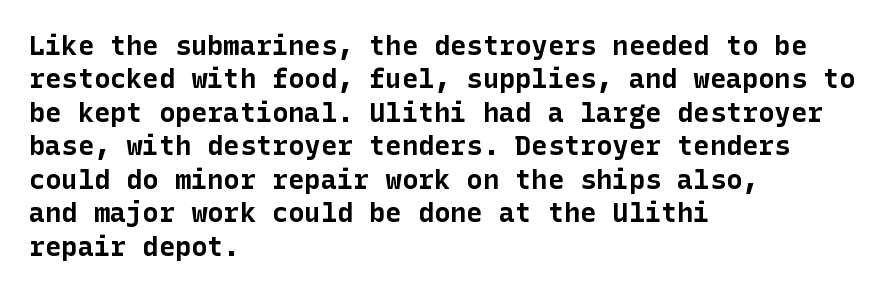
Q: Is the text bold? A: Yes.
Q: Is the text italic (slanted)? A: No, it is upright.
Q: Is the text underlined? A: No.
Q: How is the paragraph aligned? A: Left-aligned.
Q: Is the spacing between letters normal or unusually wide? A: Normal.
